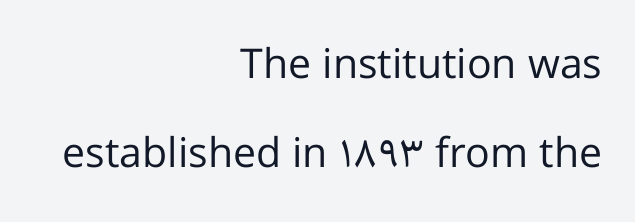
{"serif": "no", "italic": "no", "bold": "no", "weight": "regular", "width": "normal", "stroke_contrast": "low", "x_height": "medium", "monospaced": "no", "underline": "no", "align": "right", "line_spacing": "loose", "line_spacing_ratio": 2.18, "letter_spacing": "normal", "letter_spacing_em": 0.0, "glyph_px": 41}
